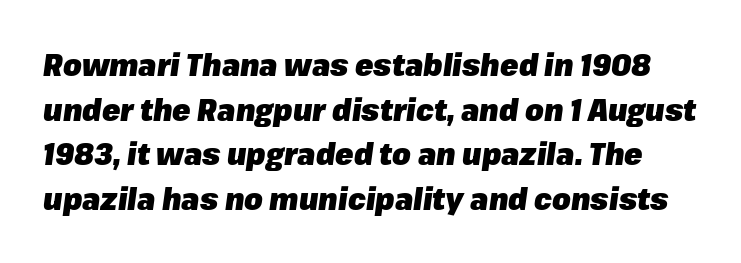
{"italic": "yes", "lean": "right", "slant_degrees": 8, "bold": "yes", "weight": "heavy", "width": "normal", "stroke_contrast": "low", "x_height": "medium", "monospaced": "no", "underline": "no", "line_spacing": "normal", "line_spacing_ratio": 1.49, "letter_spacing": "normal", "letter_spacing_em": 0.0, "glyph_px": 30}
